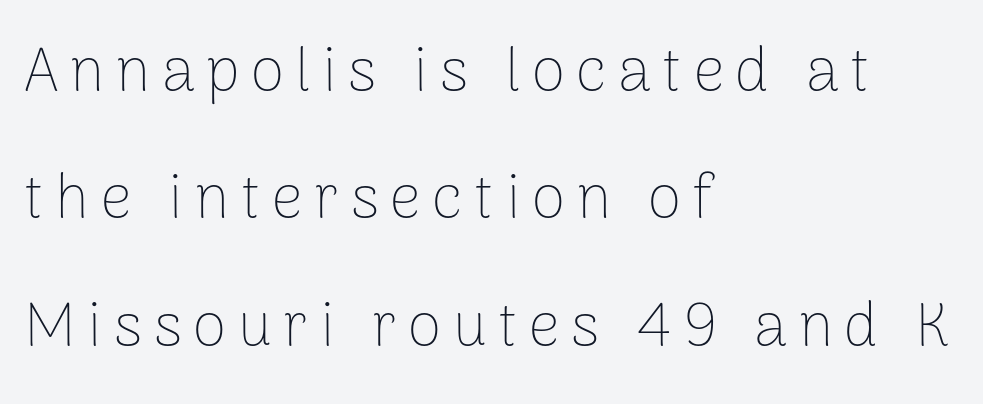
This sample has the flowing, uneven cadence of proportional lettering. Where is the straight margin? On the left. Every character sits straight up, as roman type does. Check under the words: just untouched page. Each letter's strokes conclude bluntly, with no projecting serifs.
